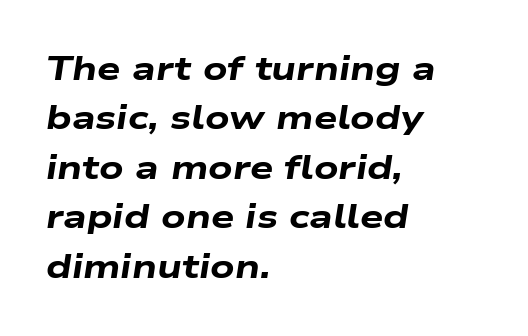
Q: Is the text bold? A: Yes.
Q: Is the text italic (slanted)? A: Yes, it leans right by about 9 degrees.
Q: Is the text underlined? A: No.
Q: How is the paragraph aligned? A: Left-aligned.
Q: Is the spacing between letters normal or unusually wide? A: Normal.
Q: Is the spacing between lines tight, normal or loose? A: Normal.
Q: Width (condensed, normal, or wide)? A: Wide.
Q: Stroke contrast? A: Low.
Q: x-height? A: Medium.
Q: Monospaced? A: No.
